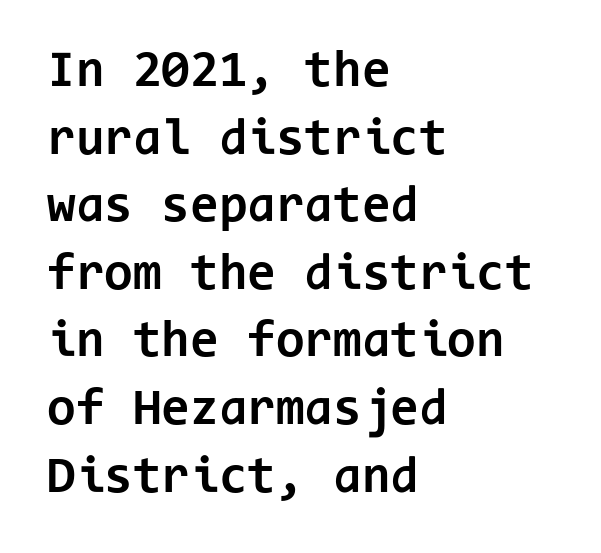
{"serif": "no", "italic": "no", "bold": "yes", "weight": "bold", "width": "normal", "stroke_contrast": "low", "x_height": "medium", "monospaced": "yes", "underline": "no", "align": "left", "line_spacing": "normal", "line_spacing_ratio": 1.3, "letter_spacing": "normal", "letter_spacing_em": 0.0, "glyph_px": 52}
